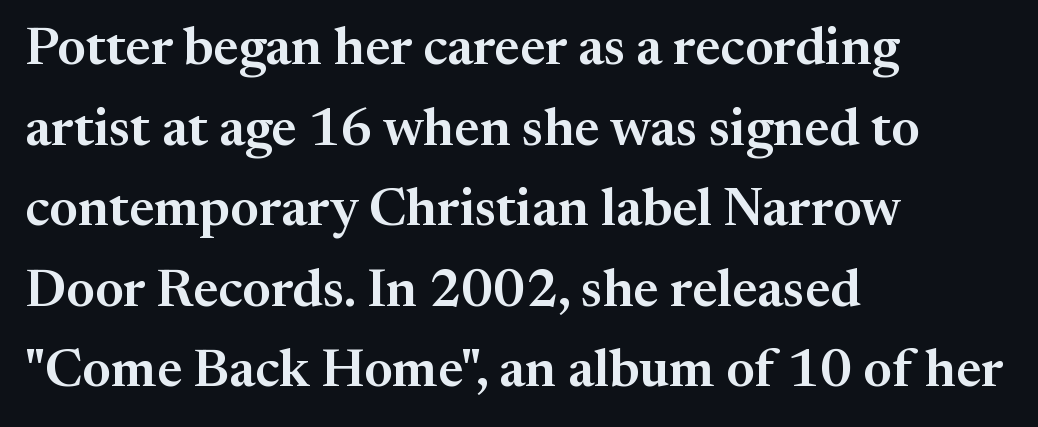
{"serif": "yes", "italic": "no", "width": "normal", "stroke_contrast": "medium", "x_height": "medium", "monospaced": "no", "underline": "no", "align": "left", "line_spacing": "normal", "line_spacing_ratio": 1.52, "letter_spacing": "normal", "letter_spacing_em": 0.0, "glyph_px": 53}
